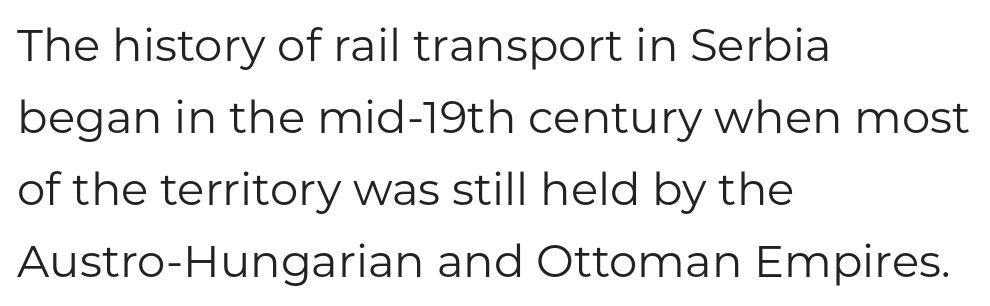
The image shows 45 px regular-weight sans-serif type, upright; set left-aligned, normal line spacing (1.6x), normal letter spacing, not underlined; low stroke contrast and a medium x-height.
